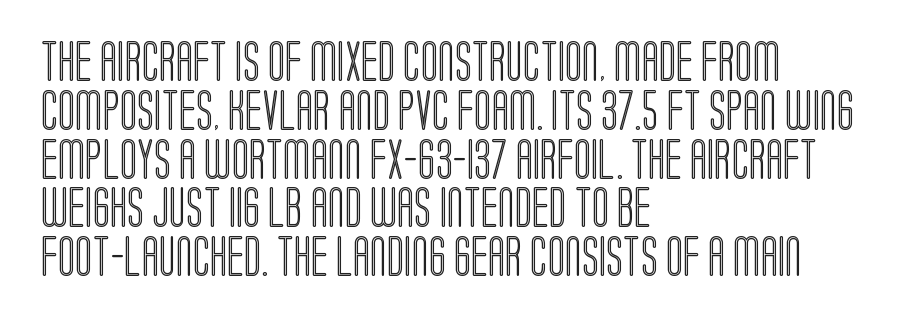
Q: Is the text italic (slanted)? A: No, it is upright.
Q: Is the text underlined? A: No.
Q: How is the paragraph aligned? A: Left-aligned.
Q: Is the spacing between letters normal or unusually wide? A: Normal.
Q: Width (condensed, normal, or wide)? A: Condensed.
Q: x-height? A: Large.
Q: Monospaced? A: No.
